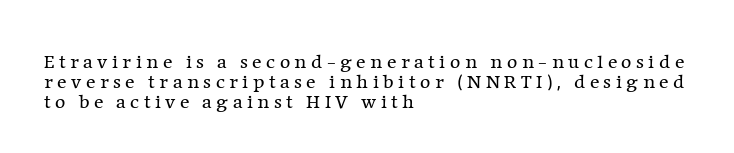
A bare baseline throughout the passage. These lines are set flush left with a ragged right edge. Line spacing here is tight. Substantial extra tracking has been applied to these lines. Vertical strokes here are truly vertical.
